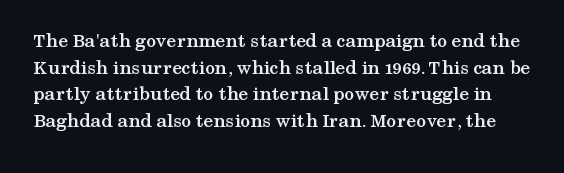
Honestly, the letter spacing is just normal — you wouldn't notice it. Quick note: interline space is typical. Unmarked baselines from the first word to the last. Unlike italic type, these characters show no tilt at all. In terms of weight, the rendering is a true, heavy bold.
